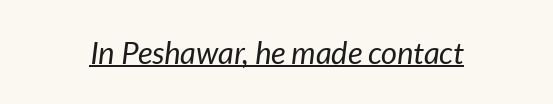
Q: Is the text bold? A: No.
Q: Is the text italic (slanted)? A: Yes, it leans right by about 7 degrees.
Q: Is the text underlined? A: Yes.
Q: Is the spacing between letters normal or unusually wide? A: Normal.
Q: Width (condensed, normal, or wide)? A: Normal.
Q: Stroke contrast? A: Low.
Q: x-height? A: Medium.
Q: Monospaced? A: No.
